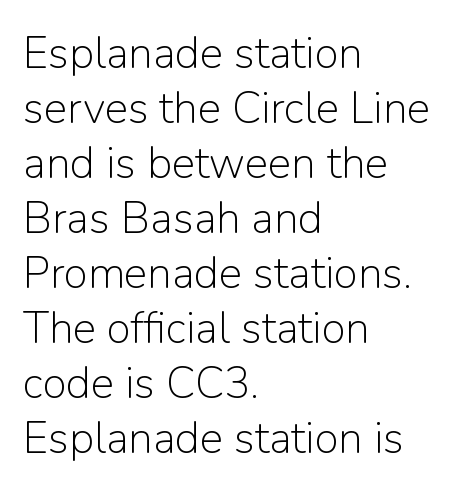
Q: Is the text bold? A: No.
Q: Is the text italic (slanted)? A: No, it is upright.
Q: Is the typeface a serif or a sans-serif typeface? A: Sans-serif.
Q: Is the text underlined? A: No.
Q: How is the paragraph aligned? A: Left-aligned.
Q: Is the spacing between letters normal or unusually wide? A: Normal.
Q: Is the spacing between lines tight, normal or loose? A: Normal.
Q: Width (condensed, normal, or wide)? A: Normal.
Q: Stroke contrast? A: Low.
Q: x-height? A: Medium.
Q: Monospaced? A: No.
